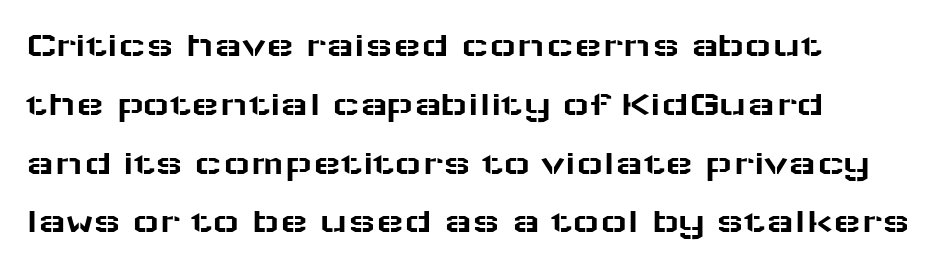
Compared with a centered layout, this one pins lines to the left instead. Rendered with straight, roman letterforms. The words here are not underlined. What's the leading like? Ordinary, nothing unusual.
